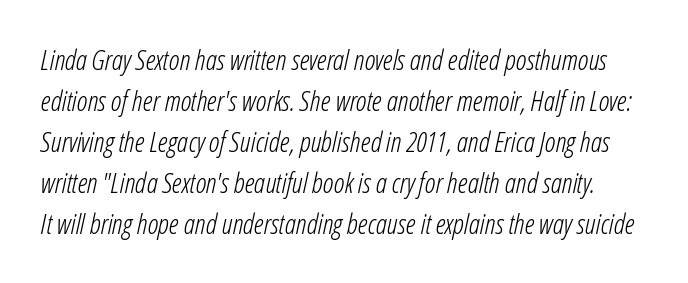
Q: Is the text bold? A: No.
Q: Is the text italic (slanted)? A: Yes, it leans right by about 12 degrees.
Q: Is the text underlined? A: No.
Q: Is the spacing between letters normal or unusually wide? A: Normal.
Q: Is the spacing between lines tight, normal or loose? A: Normal.
Q: Width (condensed, normal, or wide)? A: Condensed.
Q: Stroke contrast? A: Low.
Q: x-height? A: Medium.
Q: Monospaced? A: No.
